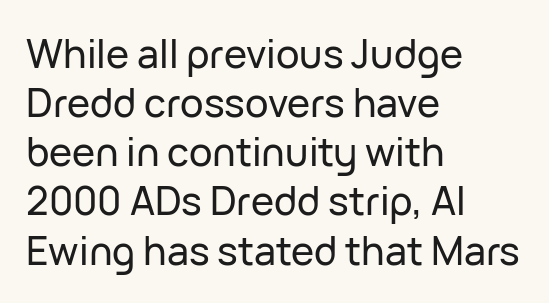
The image shows 39 px sans-serif type, upright; set left-aligned, normal line spacing (1.26x), normal letter spacing, not underlined; low stroke contrast and a medium x-height.
